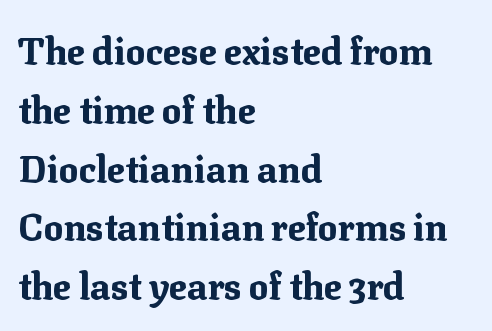
The image shows 37 px bold serif type, upright; set left-aligned, normal line spacing (1.59x), normal letter spacing, not underlined; medium stroke contrast and a medium x-height.
